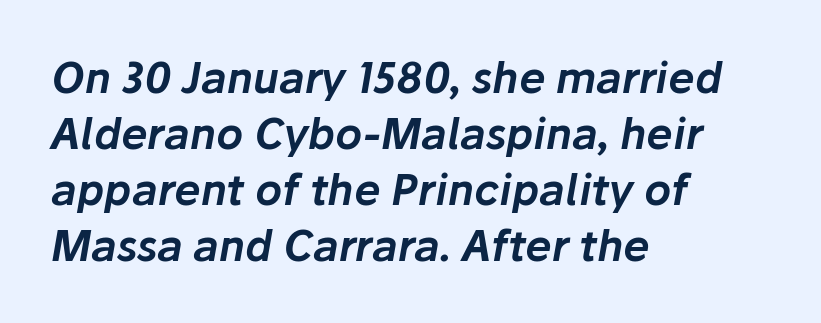
{"italic": "yes", "lean": "right", "slant_degrees": 10, "width": "normal", "stroke_contrast": "low", "x_height": "medium", "monospaced": "no", "underline": "no", "align": "left", "line_spacing": "normal", "line_spacing_ratio": 1.33, "letter_spacing": "normal", "letter_spacing_em": 0.0, "glyph_px": 42}
